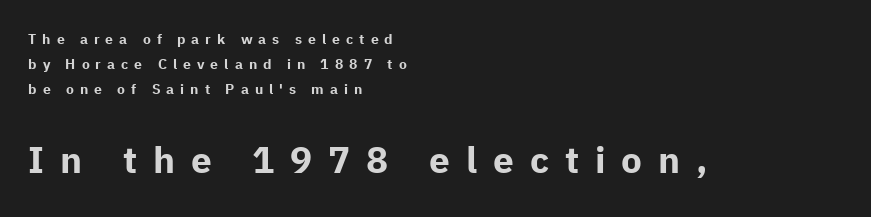
Q: Is the text bold? A: Yes.
Q: Is the text italic (slanted)? A: No, it is upright.
Q: Is the typeface a serif or a sans-serif typeface? A: Sans-serif.
Q: Is the text underlined? A: No.
Q: How is the paragraph aligned? A: Left-aligned.
Q: Is the spacing between letters normal or unusually wide? A: Unusually wide.
Q: Which block of text is set in a larger size, the first (top) or the second (bottom)? A: The second (bottom) one.
Q: Width (condensed, normal, or wide)? A: Normal.
Q: Stroke contrast? A: Low.
Q: x-height? A: Medium.
Q: Monospaced? A: No.
